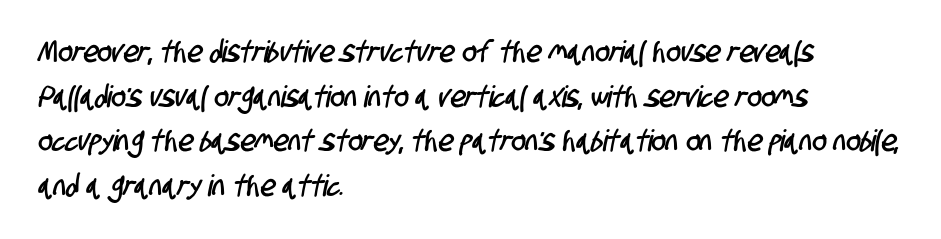
Spacing between characters is what you'd get straight out of the box. Underline: absent. The setting favours the left margin, as ordinary paragraphs usually do. Observe the absence of serifs on each vertical stroke in this sample. A normal amount of white space separates one row of letters from the next.
